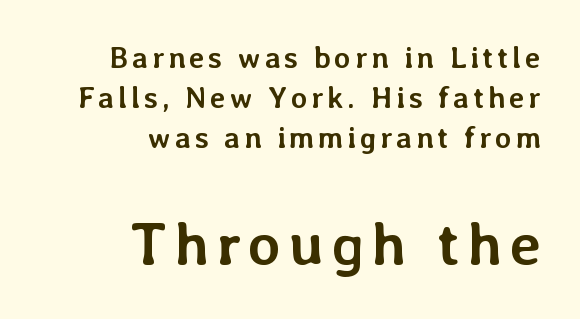
Top chunk: small. Bottom chunk: large. The paragraph has a hard right edge and a soft left edge. Typesetter's note: full bold, strokes at maximum text heaviness. The space directly below the letters is spotless. Evenly set lines give the paragraph a standard silhouette. Here the designer chose a conventional face with non-uniform glyph widths.
